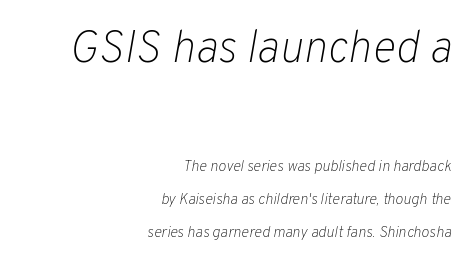
{"italic": "yes", "lean": "right", "slant_degrees": 10, "bold": "no", "weight": "light", "width": "normal", "stroke_contrast": "low", "x_height": "medium", "monospaced": "no", "underline": "no", "align": "right", "line_spacing": "loose", "line_spacing_ratio": 2.2, "letter_spacing": "normal", "letter_spacing_em": 0.0, "larger_block": "first", "size_ratio": 3.0, "glyph_px": 45}
